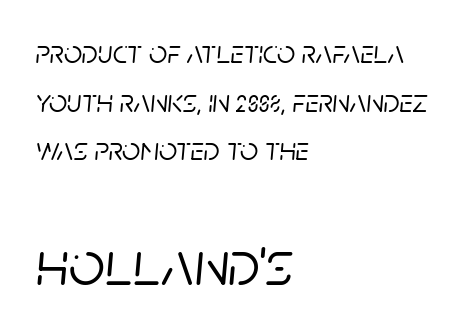
Varying glyph widths throughout — classic text-font behaviour. Short and long lines alike share a common starting point at left. Compared with typical body copy, the letter spacing here is the same. Horizontal bands of white between lines are of average thickness. This is oblique type, the kind used for emphasis or titles.
